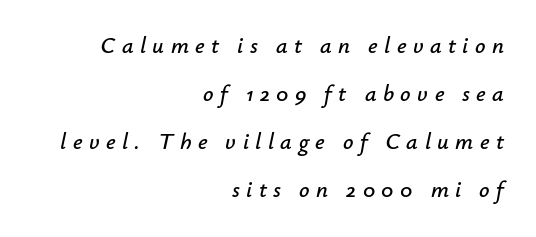
Q: Is the text italic (slanted)? A: Yes, it leans right by about 12 degrees.
Q: Is the text underlined? A: No.
Q: How is the paragraph aligned? A: Right-aligned.
Q: Is the spacing between letters normal or unusually wide? A: Unusually wide.
Q: Is the spacing between lines tight, normal or loose? A: Loose.
